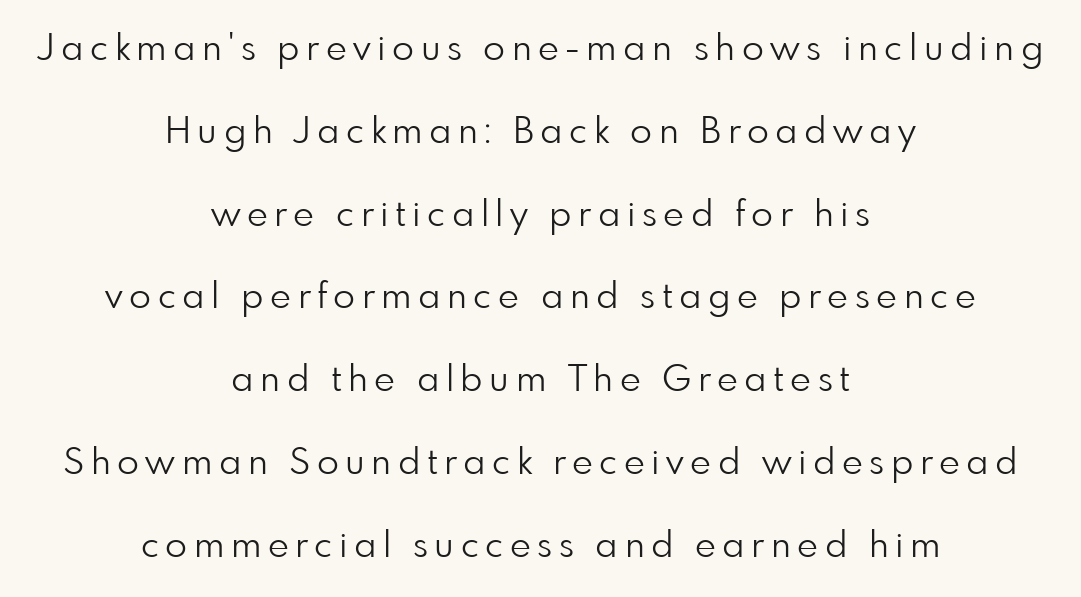
Q: Is the text bold? A: No.
Q: Is the text italic (slanted)? A: No, it is upright.
Q: Is the typeface a serif or a sans-serif typeface? A: Sans-serif.
Q: Is the text underlined? A: No.
Q: How is the paragraph aligned? A: Centered.
Q: Is the spacing between lines tight, normal or loose? A: Loose.
Q: Width (condensed, normal, or wide)? A: Normal.
Q: Stroke contrast? A: Low.
Q: x-height? A: Small.
Q: Monospaced? A: No.
